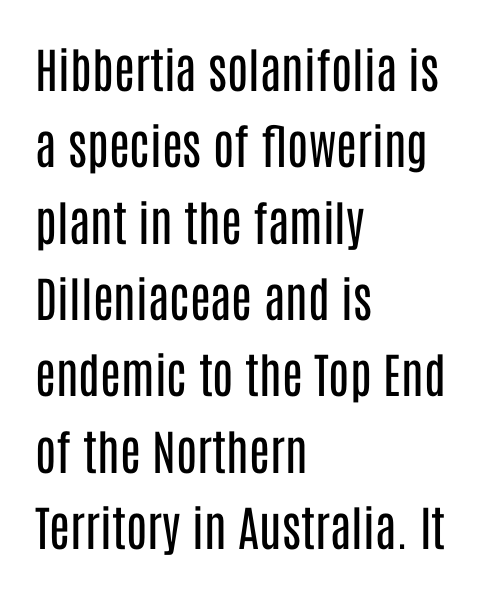
Q: Is the text bold? A: No.
Q: Is the text italic (slanted)? A: No, it is upright.
Q: Is the typeface a serif or a sans-serif typeface? A: Sans-serif.
Q: Is the text underlined? A: No.
Q: How is the paragraph aligned? A: Left-aligned.
Q: Is the spacing between letters normal or unusually wide? A: Normal.
Q: Is the spacing between lines tight, normal or loose? A: Normal.
Q: Width (condensed, normal, or wide)? A: Condensed.
Q: Stroke contrast? A: Low.
Q: x-height? A: Large.
Q: Monospaced? A: No.
